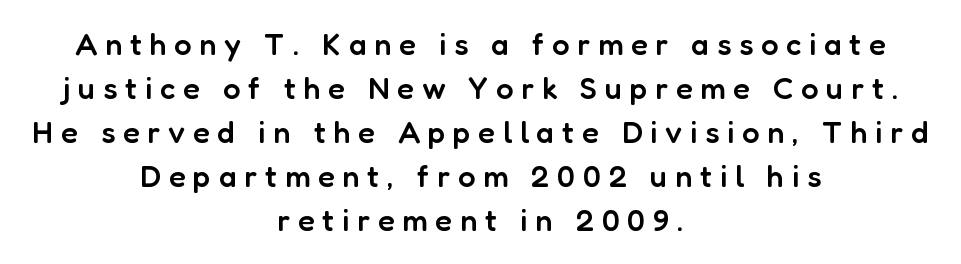
The image shows 31 px semibold sans-serif type, upright; set centered, normal line spacing (1.42x), unusually wide letter spacing (+0.25 em), not underlined; low stroke contrast and a medium x-height.
